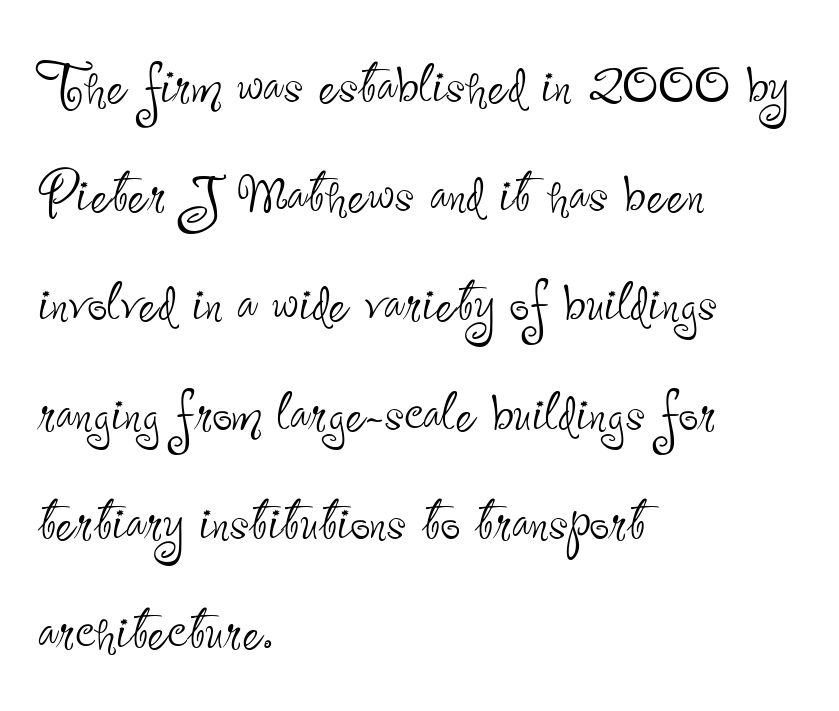
{"serif": "no", "bold": "no", "weight": "thin", "width": "condensed", "stroke_contrast": "low", "x_height": "small", "monospaced": "no", "underline": "no", "align": "left", "line_spacing": "normal", "line_spacing_ratio": 1.56, "letter_spacing": "normal", "letter_spacing_em": 0.0, "glyph_px": 70}
